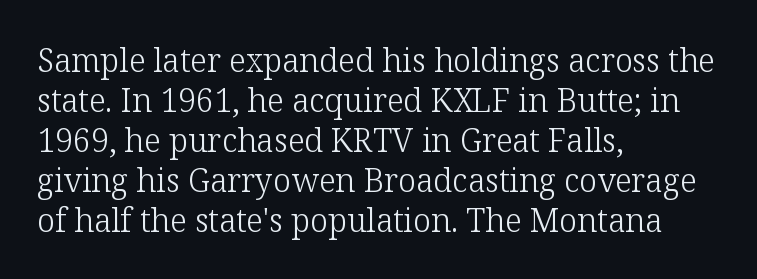
The lines in this sample share a left origin and differ only in where they stop. A light-to-regular cut is what we see here. Proportional: the letters do not fall into vertical columns. Little horizontal feet cap the strokes, marking this as serif type. Posture: upright roman. Compared with typical paragraphs, the rows here are spaced about the same.
